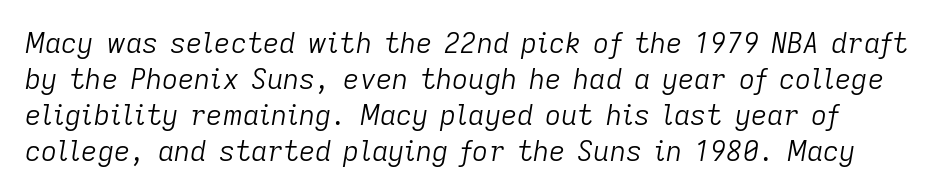
{"italic": "yes", "lean": "right", "slant_degrees": 9, "bold": "no", "weight": "light", "width": "normal", "stroke_contrast": "low", "x_height": "medium", "monospaced": "no", "underline": "no", "line_spacing": "normal", "line_spacing_ratio": 1.29, "letter_spacing": "normal", "letter_spacing_em": 0.0, "glyph_px": 28}
